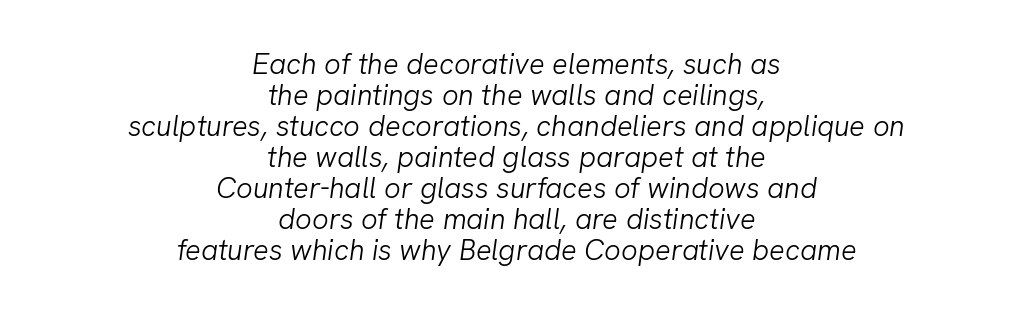
Q: Is the text bold? A: No.
Q: Is the text italic (slanted)? A: Yes, it leans right by about 8 degrees.
Q: Is the text underlined? A: No.
Q: How is the paragraph aligned? A: Centered.
Q: Is the spacing between letters normal or unusually wide? A: Normal.
Q: Is the spacing between lines tight, normal or loose? A: Tight.
Q: Width (condensed, normal, or wide)? A: Normal.
Q: Stroke contrast? A: Low.
Q: x-height? A: Medium.
Q: Monospaced? A: No.
